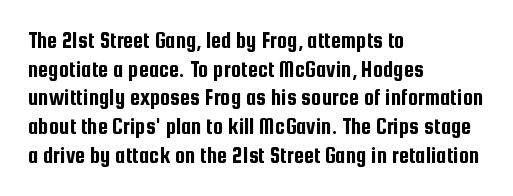
Quick note: not italic, upright. The letters sit at their default tracking, neither squeezed nor spread. The space between consecutive lines is moderate. This sample is left-justified, so line endings fall wherever the words run out. The string is rendered with underlining switched off.
